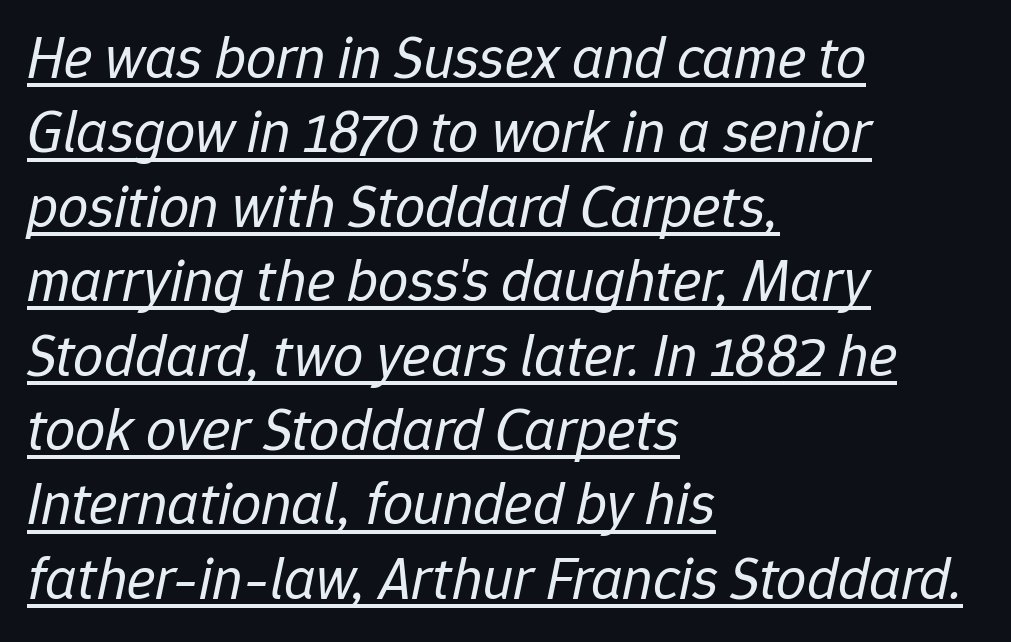
The setting favours the left margin, as ordinary paragraphs usually do. A typesetter would mark this as italic. Nothing heavy about these letters — not bold at all. Here the designer chose a conventional face with non-uniform glyph widths. Underlined type. What stands out about the letter spacing? Nothing — it is the standard amount.
